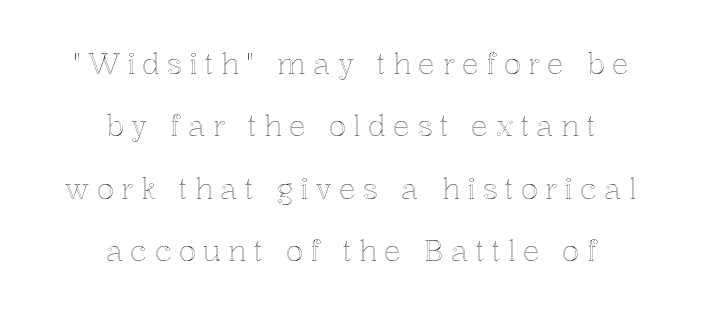
Q: Is the text italic (slanted)? A: No, it is upright.
Q: Is the text underlined? A: No.
Q: How is the paragraph aligned? A: Centered.
Q: Is the spacing between letters normal or unusually wide? A: Unusually wide.
Q: Is the spacing between lines tight, normal or loose? A: Loose.
Q: Width (condensed, normal, or wide)? A: Normal.
Q: x-height? A: Medium.
Q: Monospaced? A: No.
